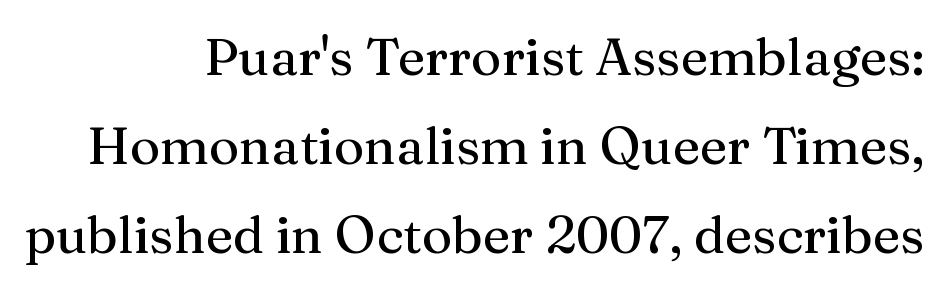
The image shows 52 px serif type, upright; set right-aligned, line spacing 1.71x, normal letter spacing, not underlined; medium stroke contrast and a medium x-height.
